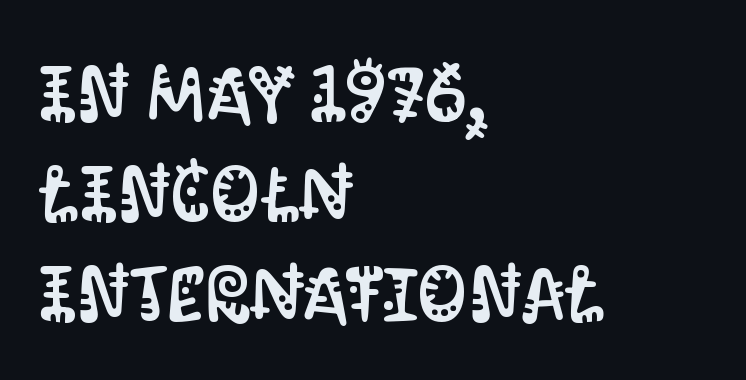
{"serif": "no", "italic": "no", "width": "condensed", "stroke_contrast": "medium", "x_height": "large", "monospaced": "no", "underline": "no", "align": "left", "line_spacing": "normal", "line_spacing_ratio": 1.28, "letter_spacing": "normal", "letter_spacing_em": 0.0, "glyph_px": 78}
